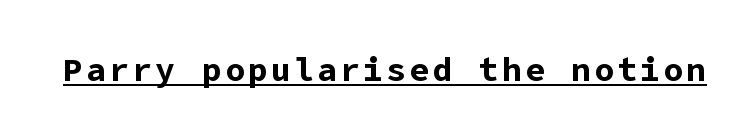
The image shows 33 px bold sans-serif type, upright; set underlined; low stroke contrast and a medium x-height.
